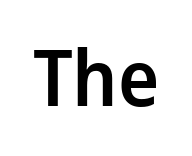
{"serif": "no", "italic": "no", "bold": "semi", "weight": "semibold", "width": "normal", "stroke_contrast": "low", "x_height": "medium", "monospaced": "no", "underline": "no", "letter_spacing": "normal", "letter_spacing_em": 0.0, "glyph_px": 78}
